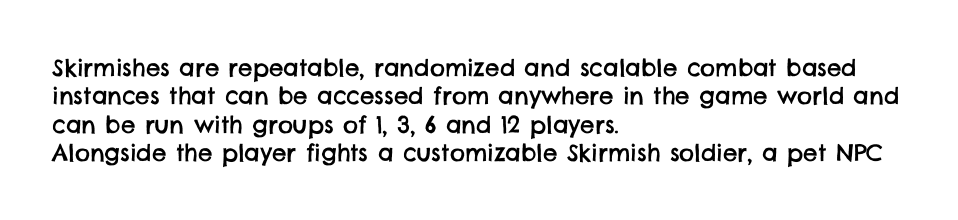
Just letters on the line, the space beneath them empty. Each line starts at the same left margin while the right side varies. These lines keep a tight, regular rhythm from letter to letter.
